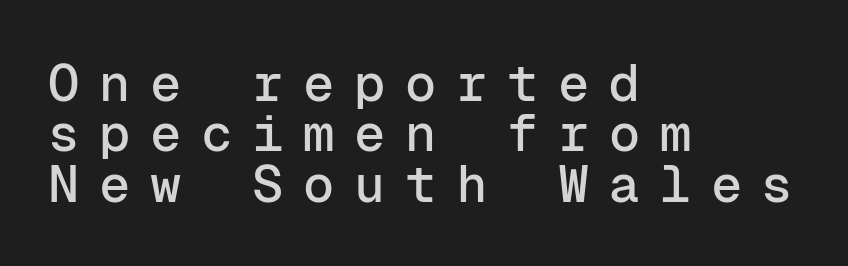
The image shows 52 px sans-serif type, upright, monospaced; set left-aligned, tight line spacing (0.97x), unusually wide letter spacing (+0.38 em), not underlined; low stroke contrast and a medium x-height.
